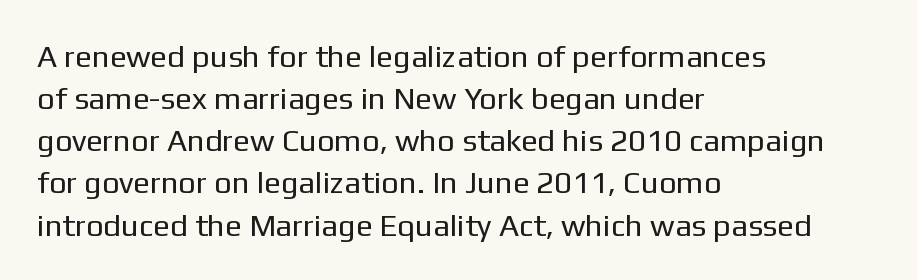
The image shows 31 px regular-weight sans-serif type, upright; set left-aligned, normal line spacing (1.36x), normal letter spacing, not underlined; low stroke contrast and a medium x-height.
